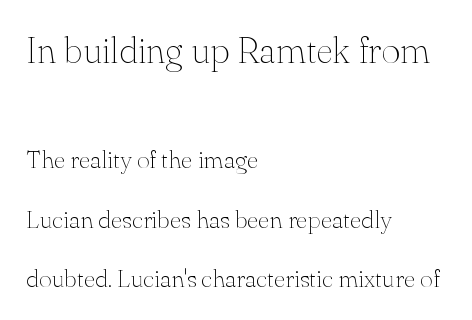
Q: Is the text bold? A: No.
Q: Is the text italic (slanted)? A: No, it is upright.
Q: Is the typeface a serif or a sans-serif typeface? A: Serif.
Q: Is the text underlined? A: No.
Q: How is the paragraph aligned? A: Left-aligned.
Q: Is the spacing between letters normal or unusually wide? A: Normal.
Q: Is the spacing between lines tight, normal or loose? A: Loose.
Q: Which block of text is set in a larger size, the first (top) or the second (bottom)? A: The first (top) one.
Q: Width (condensed, normal, or wide)? A: Normal.
Q: Stroke contrast? A: Medium.
Q: x-height? A: Small.
Q: Monospaced? A: No.
